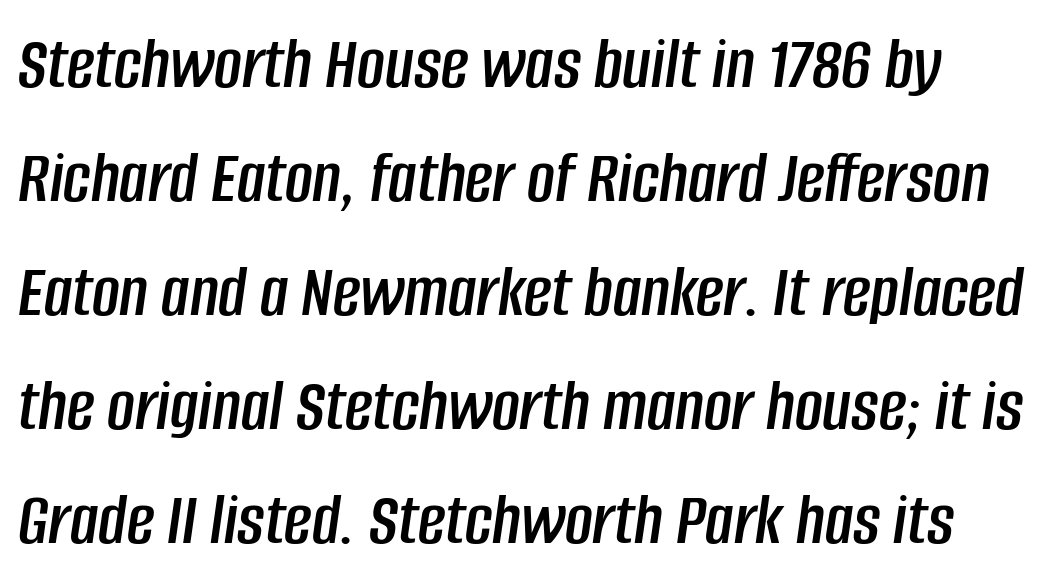
Q: Is the text italic (slanted)? A: Yes, it leans right by about 8 degrees.
Q: Is the text underlined? A: No.
Q: Is the spacing between letters normal or unusually wide? A: Normal.
Q: Is the spacing between lines tight, normal or loose? A: Normal.
Q: Width (condensed, normal, or wide)? A: Condensed.
Q: Stroke contrast? A: Low.
Q: x-height? A: Large.
Q: Monospaced? A: No.
